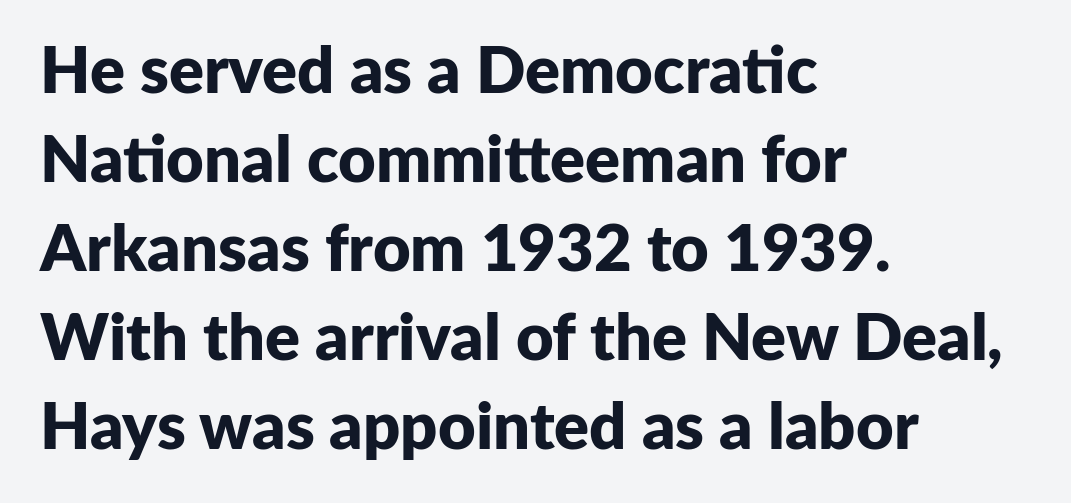
Q: Is the text bold? A: Yes.
Q: Is the text italic (slanted)? A: No, it is upright.
Q: Is the typeface a serif or a sans-serif typeface? A: Sans-serif.
Q: Is the text underlined? A: No.
Q: How is the paragraph aligned? A: Left-aligned.
Q: Is the spacing between letters normal or unusually wide? A: Normal.
Q: Is the spacing between lines tight, normal or loose? A: Normal.
Q: Width (condensed, normal, or wide)? A: Normal.
Q: Stroke contrast? A: Low.
Q: x-height? A: Medium.
Q: Monospaced? A: No.
